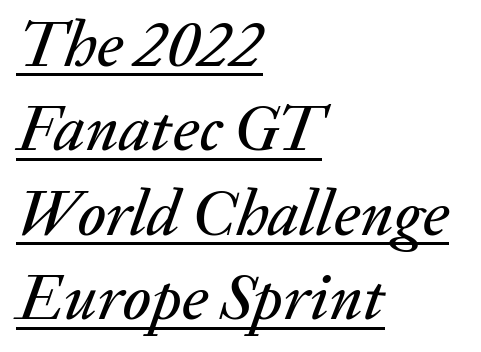
{"italic": "yes", "lean": "right", "slant_degrees": 20, "width": "normal", "stroke_contrast": "medium", "x_height": "medium", "monospaced": "no", "underline": "yes", "align": "left", "line_spacing": "normal", "line_spacing_ratio": 1.3, "letter_spacing": "normal", "letter_spacing_em": 0.0, "glyph_px": 65}
